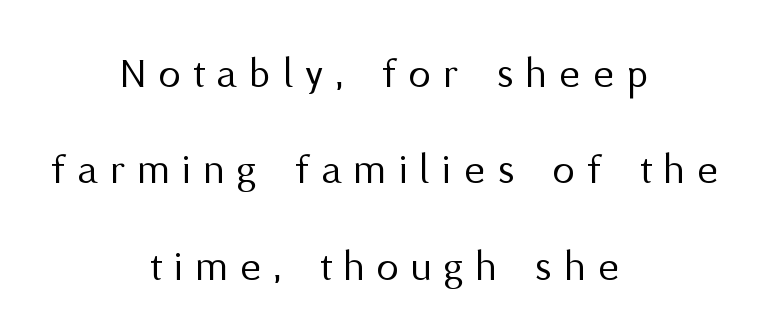
{"serif": "no", "italic": "no", "bold": "no", "weight": "regular", "width": "normal", "stroke_contrast": "medium", "x_height": "medium", "monospaced": "no", "underline": "no", "align": "center", "line_spacing": "loose", "line_spacing_ratio": 2.19, "letter_spacing": "wide", "letter_spacing_em": 0.29, "glyph_px": 44}
